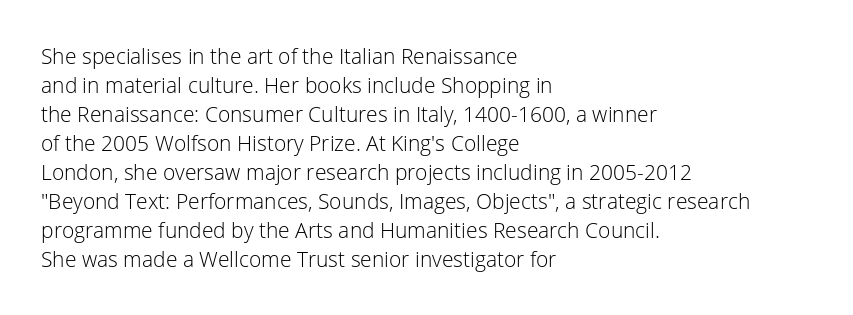
Q: Is the text bold? A: No.
Q: Is the text italic (slanted)? A: No, it is upright.
Q: Is the text underlined? A: No.
Q: How is the paragraph aligned? A: Left-aligned.
Q: Is the spacing between letters normal or unusually wide? A: Normal.
Q: Is the spacing between lines tight, normal or loose? A: Normal.
